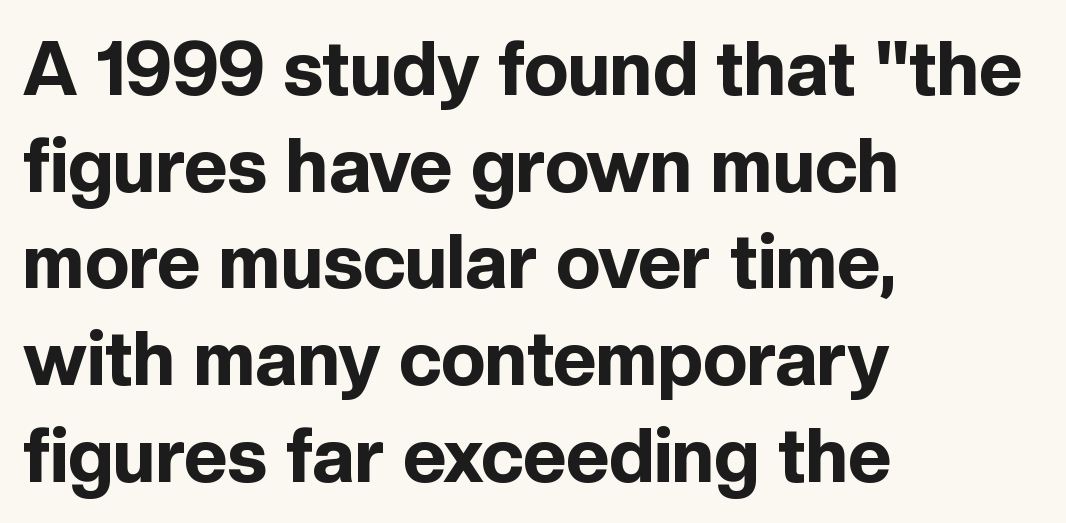
{"serif": "no", "italic": "no", "bold": "yes", "weight": "bold", "width": "normal", "x_height": "medium", "monospaced": "no", "underline": "no", "align": "left", "line_spacing": "normal", "line_spacing_ratio": 1.29, "letter_spacing": "normal", "letter_spacing_em": 0.0, "glyph_px": 75}
